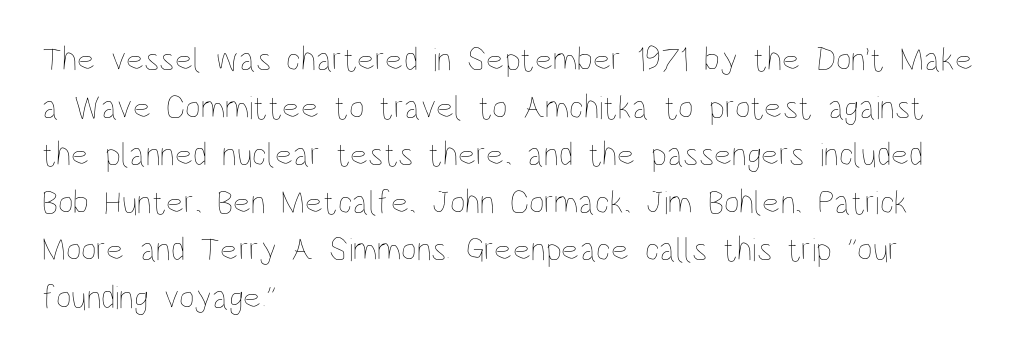
The line-height multiplier appears to be the usual default. Letter spacing: default. The rendering uses natural spacing where letterforms have individual widths. A bare baseline throughout the passage. Heaviness? Minimal to ordinary, like unemphasized prose. This is the regular roman posture of the typeface.
